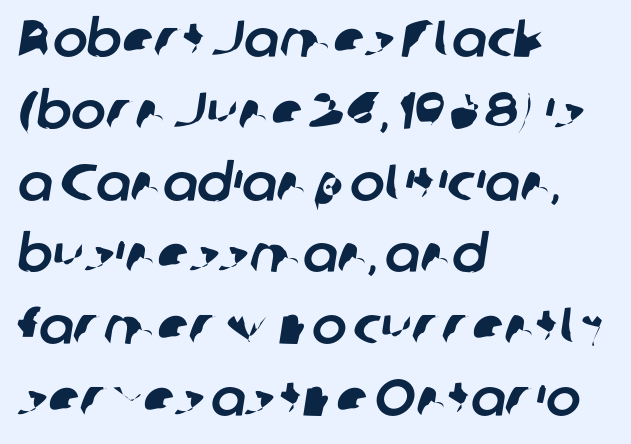
{"serif": "no", "width": "normal", "stroke_contrast": "low", "x_height": "medium", "monospaced": "no", "underline": "no", "align": "left", "line_spacing": "normal", "line_spacing_ratio": 1.38, "letter_spacing": "normal", "letter_spacing_em": 0.0, "glyph_px": 52}
